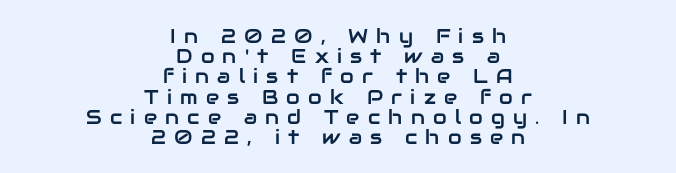
{"italic": "no", "underline": "no", "align": "center", "line_spacing": "tight", "line_spacing_ratio": 1.01, "letter_spacing": "wide", "letter_spacing_em": 0.41, "glyph_px": 20}
